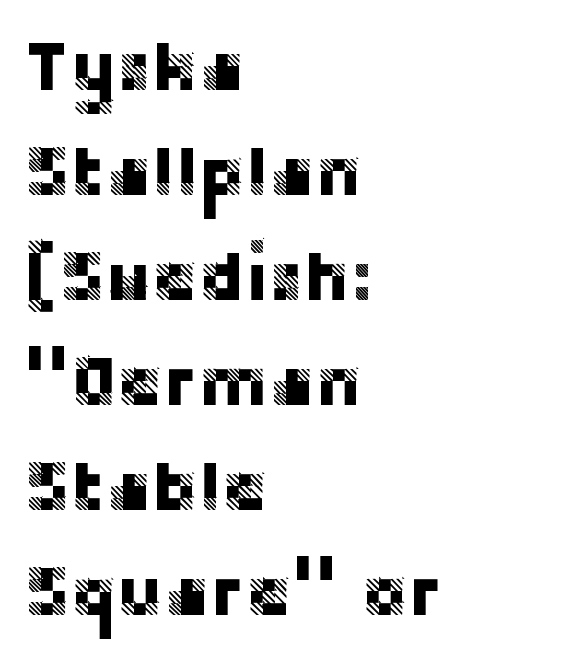
Does the copy run flush right? No — it runs flush left. Line spacing here is normal. You can tell it's not italic because the verticals are truly vertical. You can tell from the bare stems that sans-serif type was used. Looks like regular typesetting: each glyph gets only the width it needs.
